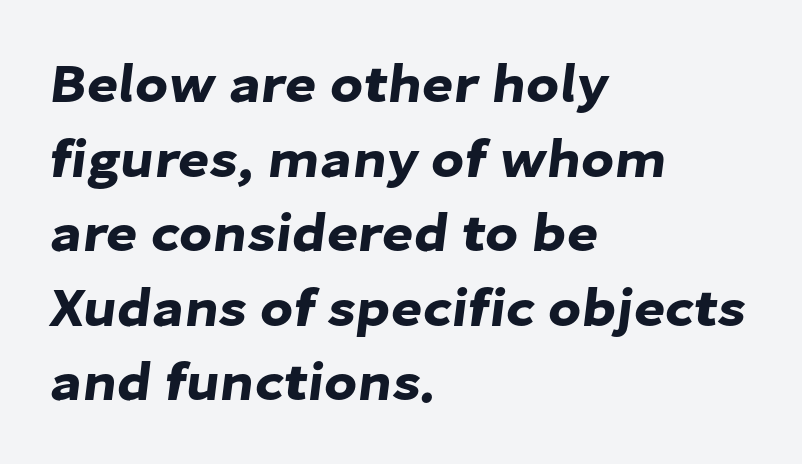
Varying glyph widths throughout — classic text-font behaviour. A normal amount of white space separates one row of letters from the next. Are there feet on the stems? There aren't — it's a sans. You could call the tracking neutral — neither tight nor loose. The space directly below the letters is spotless.
